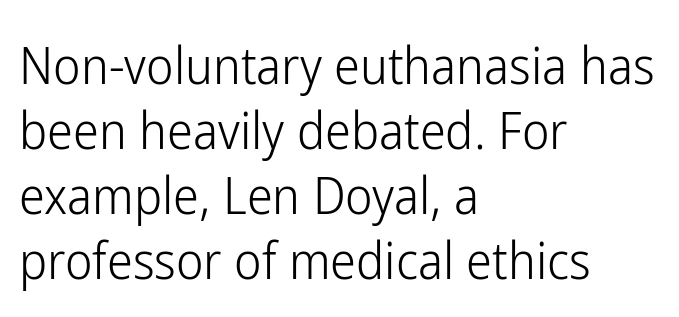
The gaps between neighbouring characters are ordinary and unremarkable. It's the straight-up-and-down kind of type. This sample has the flowing, uneven cadence of proportional lettering. The characters display no serif detailing; their extremities are plain. What's the leading like? Ordinary, nothing unusual. Type without underlining.
